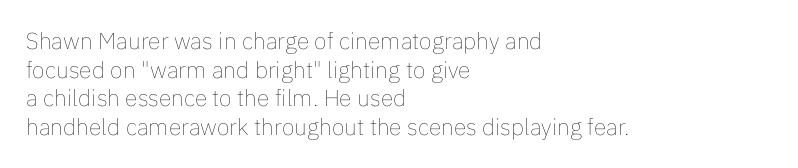
The image shows 23 px text type, upright; set left-aligned, normal line spacing (1.25x), normal letter spacing, not underlined.
